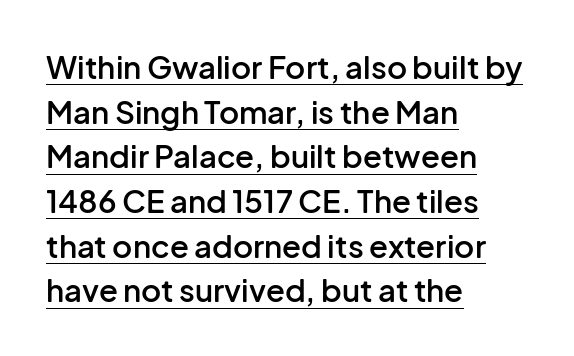
The image shows 31 px semibold sans-serif type, upright; set left-aligned, normal line spacing (1.44x), normal letter spacing, underlined; low stroke contrast and a medium x-height.
